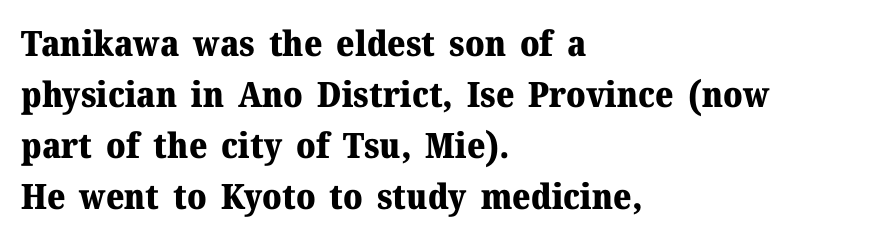
{"serif": "yes", "italic": "no", "bold": "yes", "weight": "heavy", "width": "normal", "stroke_contrast": "medium", "x_height": "medium", "monospaced": "no", "underline": "no", "align": "left", "line_spacing": "normal", "line_spacing_ratio": 1.46, "letter_spacing": "normal", "letter_spacing_em": 0.0, "glyph_px": 35}
